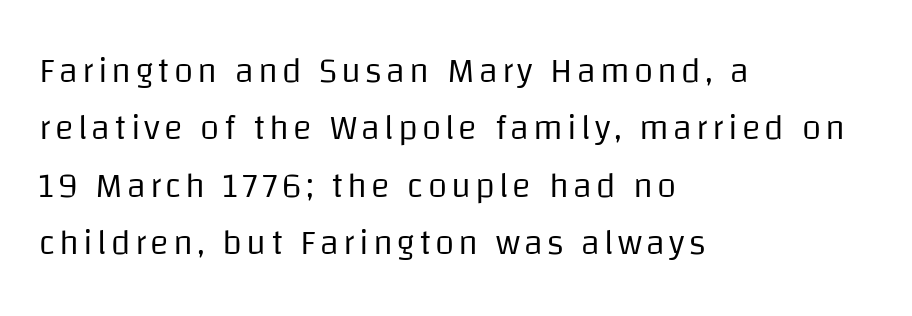
Q: Is the text bold? A: No.
Q: Is the text italic (slanted)? A: No, it is upright.
Q: Is the typeface a serif or a sans-serif typeface? A: Sans-serif.
Q: Is the text underlined? A: No.
Q: How is the paragraph aligned? A: Left-aligned.
Q: Is the spacing between lines tight, normal or loose? A: Normal.
Q: Width (condensed, normal, or wide)? A: Normal.
Q: Stroke contrast? A: Low.
Q: x-height? A: Large.
Q: Monospaced? A: No.
